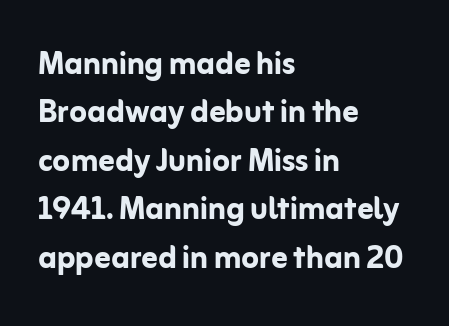
{"serif": "no", "italic": "no", "bold": "yes", "weight": "semibold", "width": "normal", "stroke_contrast": "low", "x_height": "medium", "monospaced": "no", "underline": "no", "align": "left", "line_spacing_ratio": 1.21, "letter_spacing": "normal", "letter_spacing_em": 0.0, "glyph_px": 40}
